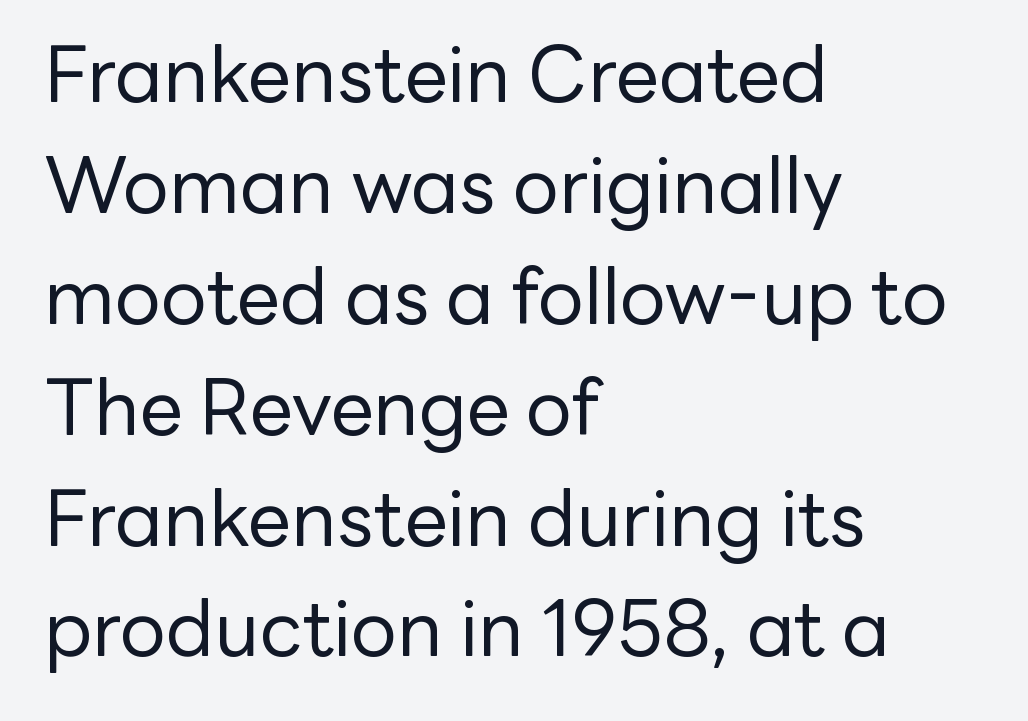
{"serif": "no", "italic": "no", "bold": "no", "weight": "regular", "width": "normal", "stroke_contrast": "low", "x_height": "medium", "monospaced": "no", "underline": "no", "align": "left", "line_spacing": "normal", "line_spacing_ratio": 1.44, "letter_spacing": "normal", "letter_spacing_em": 0.0, "glyph_px": 77}
